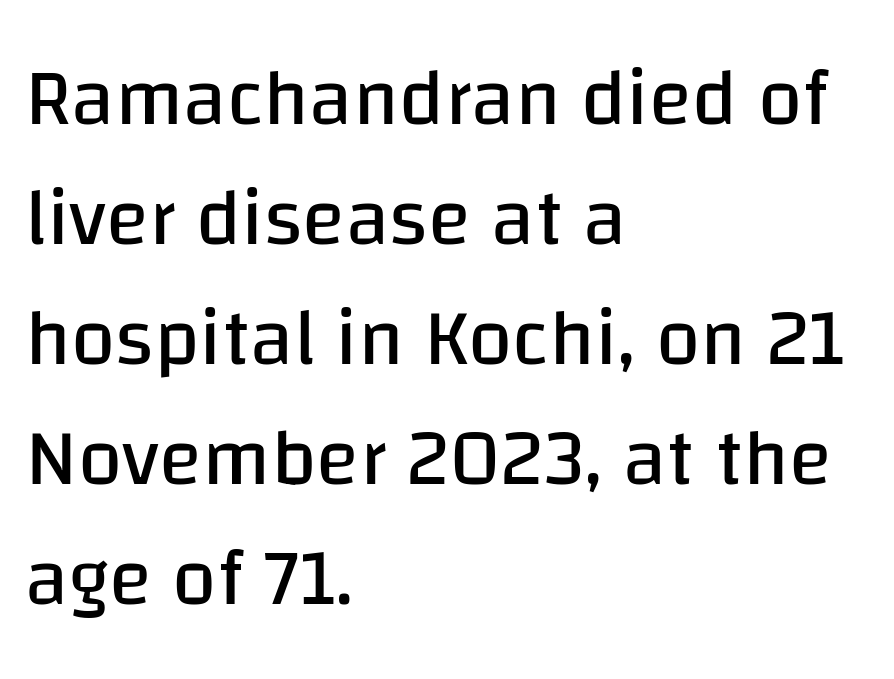
{"serif": "no", "italic": "no", "bold": "no", "weight": "regular", "width": "normal", "stroke_contrast": "low", "x_height": "large", "monospaced": "no", "underline": "no", "align": "left", "line_spacing": "normal", "line_spacing_ratio": 1.5, "letter_spacing": "normal", "letter_spacing_em": 0.0, "glyph_px": 80}
